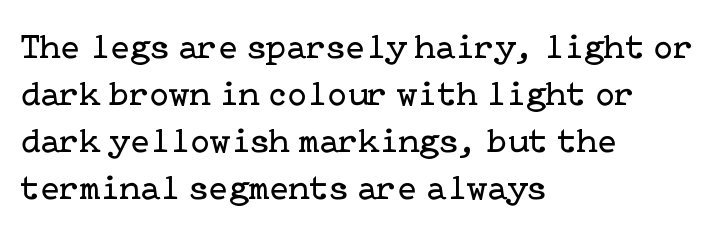
Q: Is the text bold? A: No.
Q: Is the text italic (slanted)? A: No, it is upright.
Q: Is the typeface a serif or a sans-serif typeface? A: Serif.
Q: Is the text underlined? A: No.
Q: How is the paragraph aligned? A: Left-aligned.
Q: Is the spacing between letters normal or unusually wide? A: Normal.
Q: Is the spacing between lines tight, normal or loose? A: Normal.
Q: Width (condensed, normal, or wide)? A: Normal.
Q: Stroke contrast? A: Low.
Q: x-height? A: Medium.
